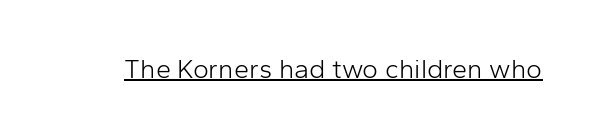
{"italic": "no", "bold": "no", "underline": "yes", "letter_spacing": "normal", "letter_spacing_em": 0.0, "glyph_px": 27}
